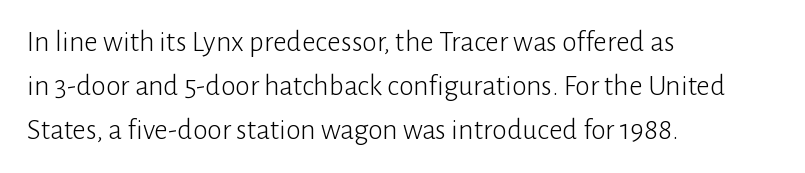
{"serif": "no", "italic": "no", "bold": "no", "weight": "light", "width": "normal", "stroke_contrast": "low", "x_height": "medium", "monospaced": "no", "underline": "no", "align": "left", "line_spacing": "normal", "line_spacing_ratio": 1.47, "letter_spacing": "normal", "letter_spacing_em": 0.0, "glyph_px": 30}
